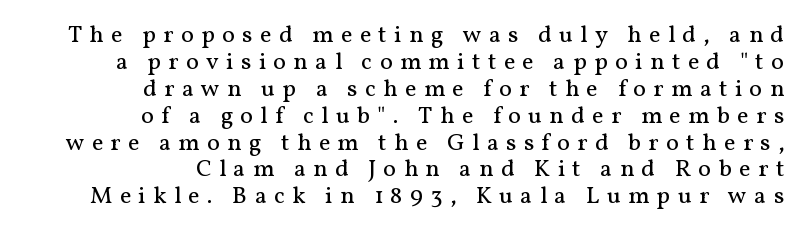
Q: Is the text bold? A: No.
Q: Is the text italic (slanted)? A: No, it is upright.
Q: Is the text underlined? A: No.
Q: How is the paragraph aligned? A: Right-aligned.
Q: Is the spacing between letters normal or unusually wide? A: Unusually wide.
Q: Is the spacing between lines tight, normal or loose? A: Tight.
